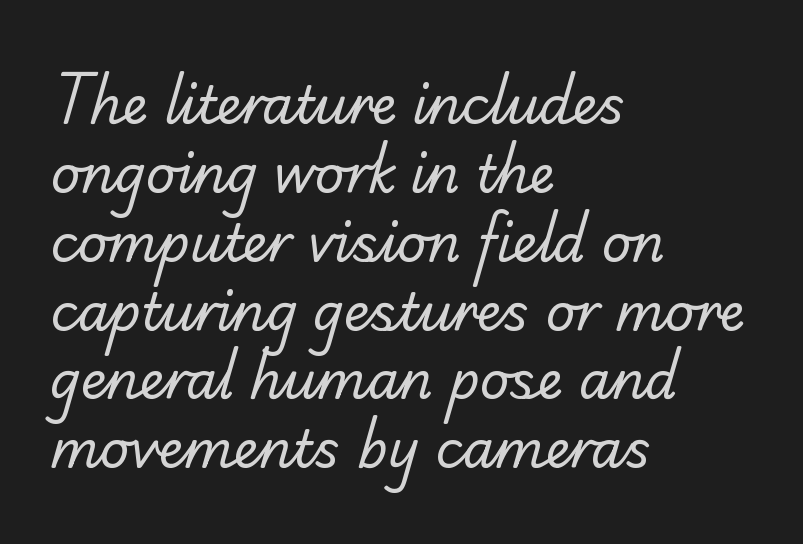
The image shows 51 px regular-weight serif type; set left-aligned, normal line spacing (1.35x), normal letter spacing, not underlined; low stroke contrast and a small x-height.
